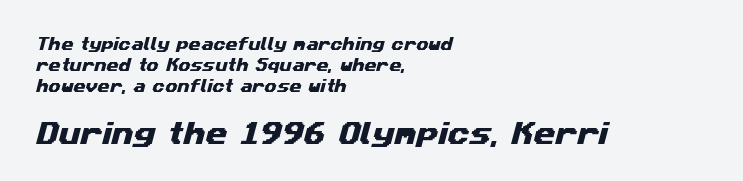
Q: Is the text underlined? A: No.
Q: How is the paragraph aligned? A: Left-aligned.
Q: Is the spacing between letters normal or unusually wide? A: Normal.
Q: Is the spacing between lines tight, normal or loose? A: Normal.
Q: Which block of text is set in a larger size, the first (top) or the second (bottom)? A: The second (bottom) one.
